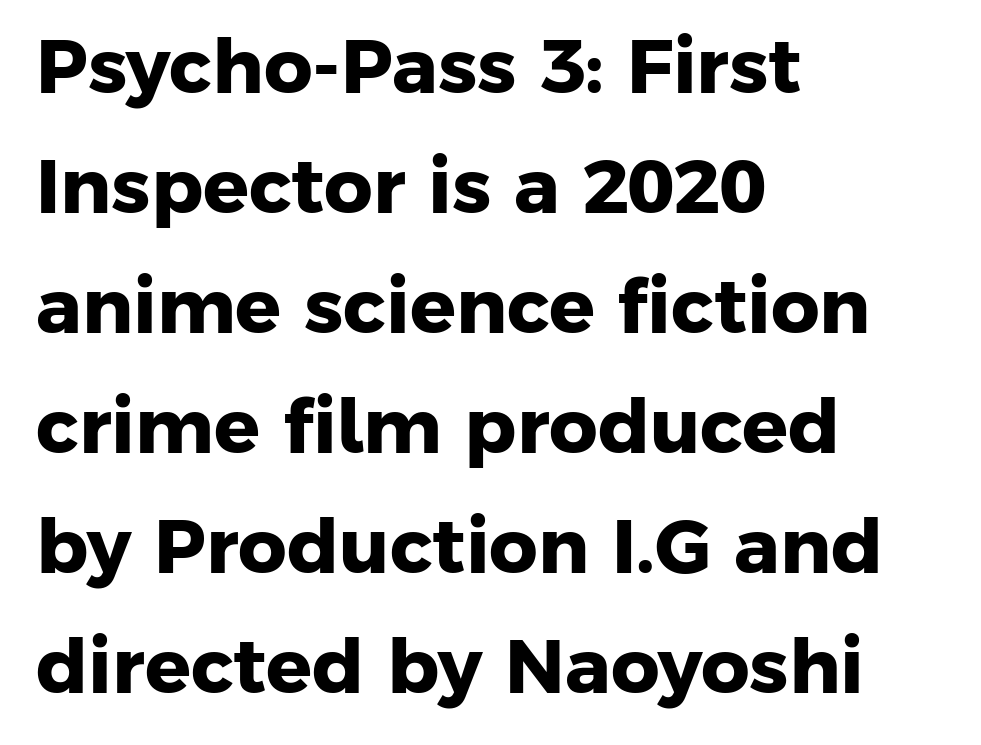
The image shows 76 px heavy sans-serif type; set left-aligned, normal line spacing (1.58x), normal letter spacing, not underlined; low stroke contrast and a medium x-height.
